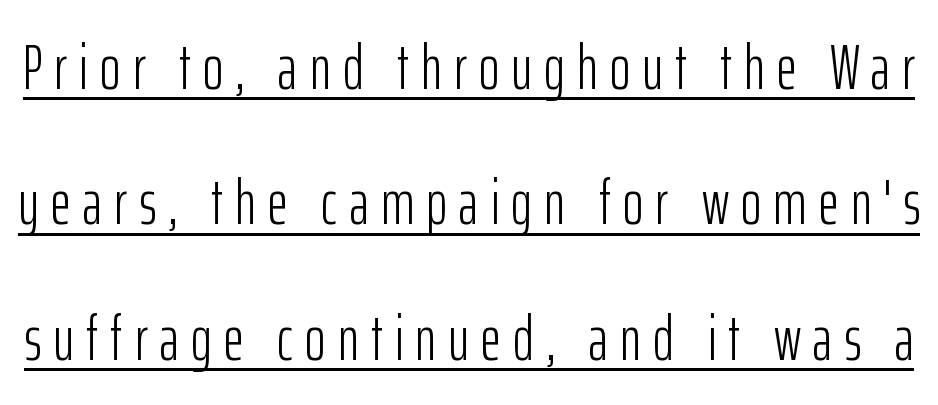
Q: Is the text bold? A: No.
Q: Is the text italic (slanted)? A: No, it is upright.
Q: Is the typeface a serif or a sans-serif typeface? A: Sans-serif.
Q: Is the text underlined? A: Yes.
Q: Is the spacing between lines tight, normal or loose? A: Loose.
Q: Width (condensed, normal, or wide)? A: Condensed.
Q: Stroke contrast? A: Low.
Q: x-height? A: Medium.
Q: Monospaced? A: No.
